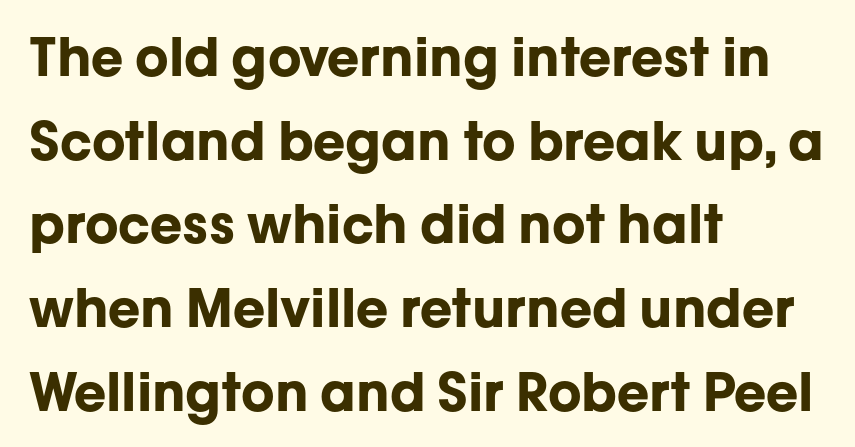
{"serif": "no", "italic": "no", "bold": "yes", "weight": "bold", "width": "normal", "stroke_contrast": "low", "x_height": "medium", "monospaced": "no", "underline": "no", "align": "left", "line_spacing": "normal", "line_spacing_ratio": 1.58, "letter_spacing": "normal", "letter_spacing_em": 0.0, "glyph_px": 53}
